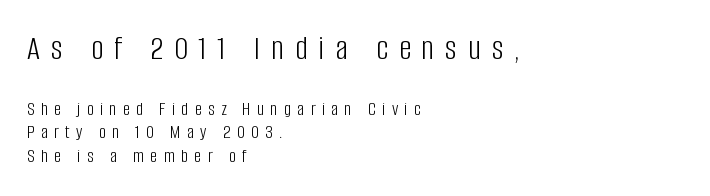
Q: Is the text bold? A: No.
Q: Is the text italic (slanted)? A: No, it is upright.
Q: Is the typeface a serif or a sans-serif typeface? A: Sans-serif.
Q: Is the text underlined? A: No.
Q: How is the paragraph aligned? A: Left-aligned.
Q: Is the spacing between letters normal or unusually wide? A: Unusually wide.
Q: Which block of text is set in a larger size, the first (top) or the second (bottom)? A: The first (top) one.
Q: Width (condensed, normal, or wide)? A: Condensed.
Q: Stroke contrast? A: Low.
Q: x-height? A: Large.
Q: Monospaced? A: No.
